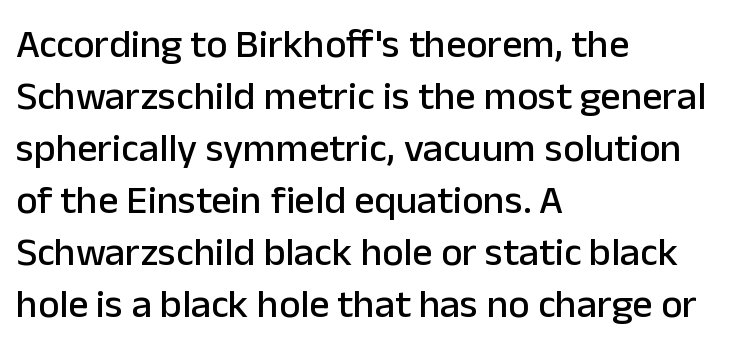
{"serif": "no", "italic": "no", "width": "normal", "stroke_contrast": "low", "x_height": "medium", "monospaced": "no", "underline": "no", "align": "left", "line_spacing": "normal", "line_spacing_ratio": 1.3, "letter_spacing": "normal", "letter_spacing_em": 0.0, "glyph_px": 40}
